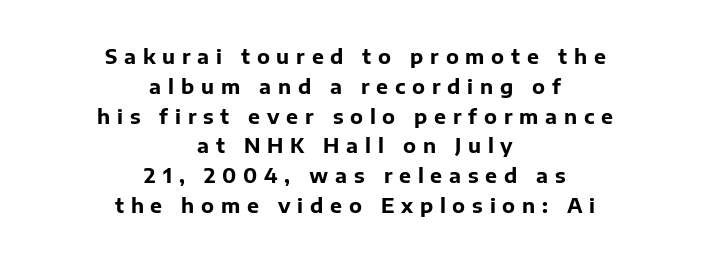
{"italic": "no", "bold": "yes", "underline": "no", "align": "center", "line_spacing": "normal", "line_spacing_ratio": 1.49, "letter_spacing": "wide", "letter_spacing_em": 0.34, "glyph_px": 20}
